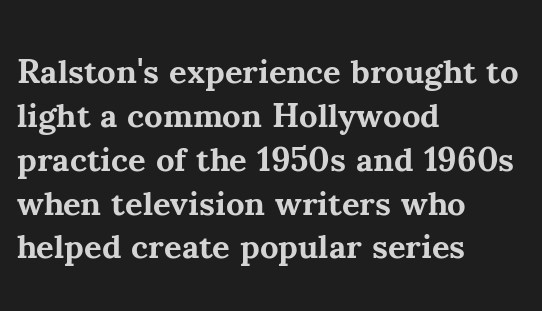
Q: Is the text bold? A: Yes.
Q: Is the text italic (slanted)? A: No, it is upright.
Q: Is the typeface a serif or a sans-serif typeface? A: Serif.
Q: Is the text underlined? A: No.
Q: How is the paragraph aligned? A: Left-aligned.
Q: Is the spacing between letters normal or unusually wide? A: Normal.
Q: Is the spacing between lines tight, normal or loose? A: Normal.
Q: Width (condensed, normal, or wide)? A: Normal.
Q: Stroke contrast? A: Medium.
Q: x-height? A: Small.
Q: Monospaced? A: No.
